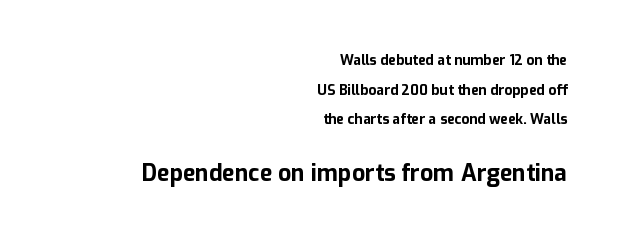
The image shows 23 px bold type, upright; set right-aligned, loose line spacing (2.12x), normal letter spacing, not underlined; the second (bottom) block is 1.64x larger.
